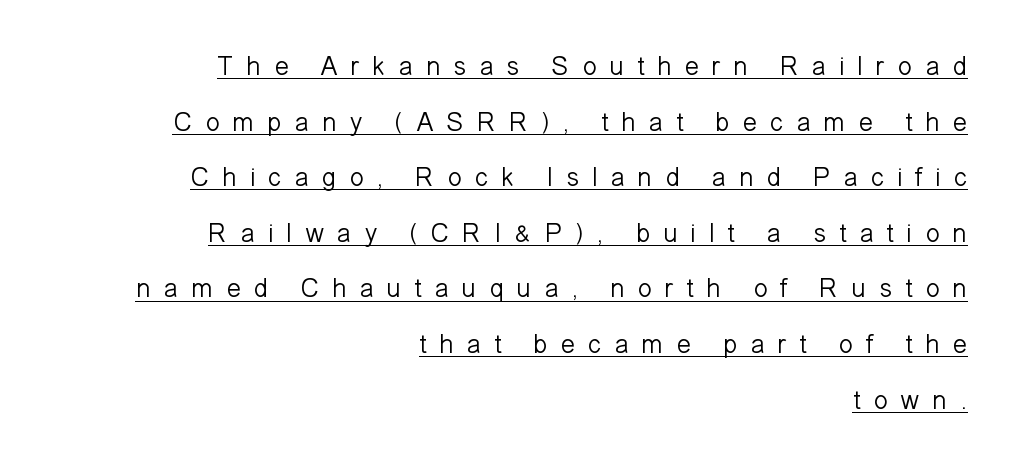
Does the leading feel generous? Absolutely, it's lavish. Every stem runs plumb, perpendicular to the baseline. The tracking jumps out immediately: characters are airy and widely separated. Stroke mass is kept to a normal reading level or below. The face used here appears with an underline applied.
